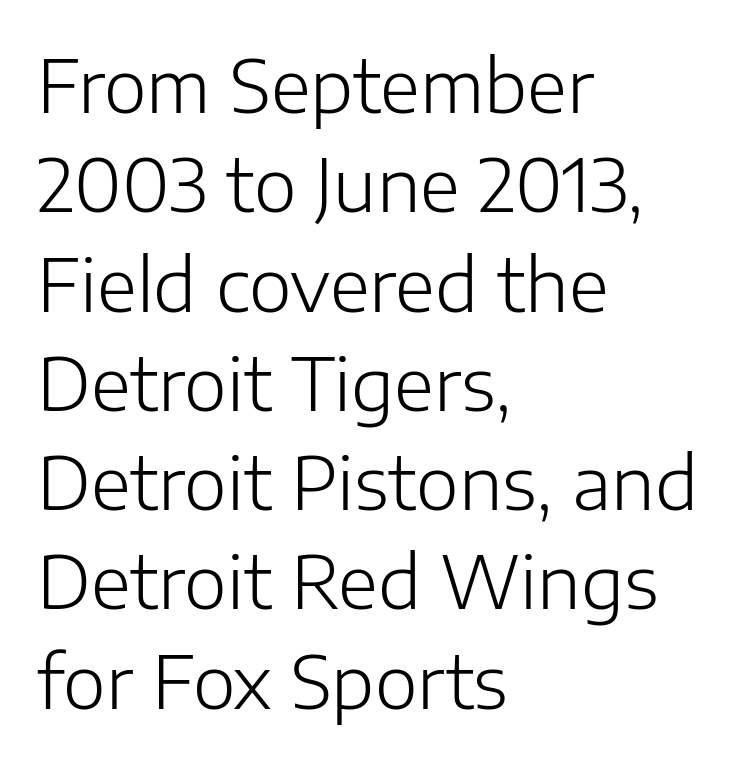
{"serif": "no", "italic": "no", "bold": "no", "weight": "light", "width": "normal", "stroke_contrast": "low", "x_height": "medium", "monospaced": "no", "underline": "no", "align": "left", "line_spacing": "normal", "line_spacing_ratio": 1.36, "letter_spacing": "normal", "letter_spacing_em": 0.0, "glyph_px": 73}
